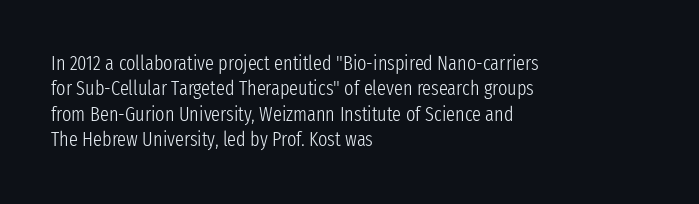
The image shows 20 px text type, upright; set left-aligned, normal line spacing (1.27x), normal letter spacing, not underlined.
